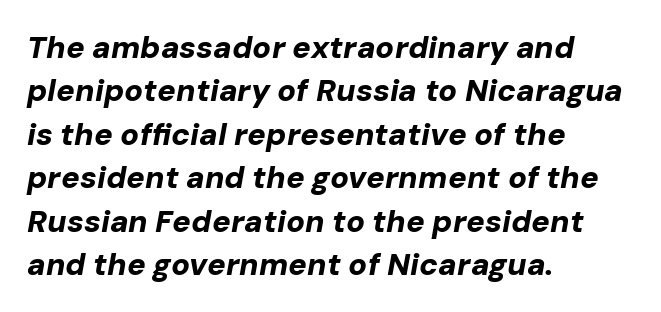
{"italic": "yes", "lean": "right", "slant_degrees": 10, "bold": "yes", "weight": "bold", "width": "normal", "stroke_contrast": "low", "x_height": "medium", "monospaced": "no", "underline": "no", "align": "left", "line_spacing": "normal", "line_spacing_ratio": 1.4, "letter_spacing": "normal", "letter_spacing_em": 0.0, "glyph_px": 31}
